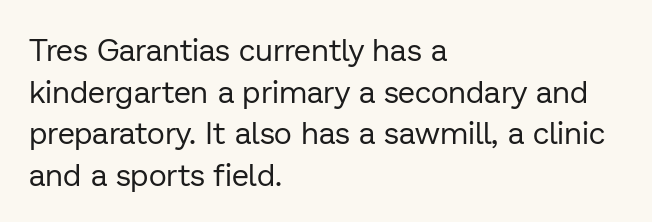
Here the glyphs are tracked normally, forming tight word shapes. Successive baselines arrive at the customary interval. The rendering uses natural spacing where letterforms have individual widths. Reading down the block, your eye returns to a fixed left position each line.
